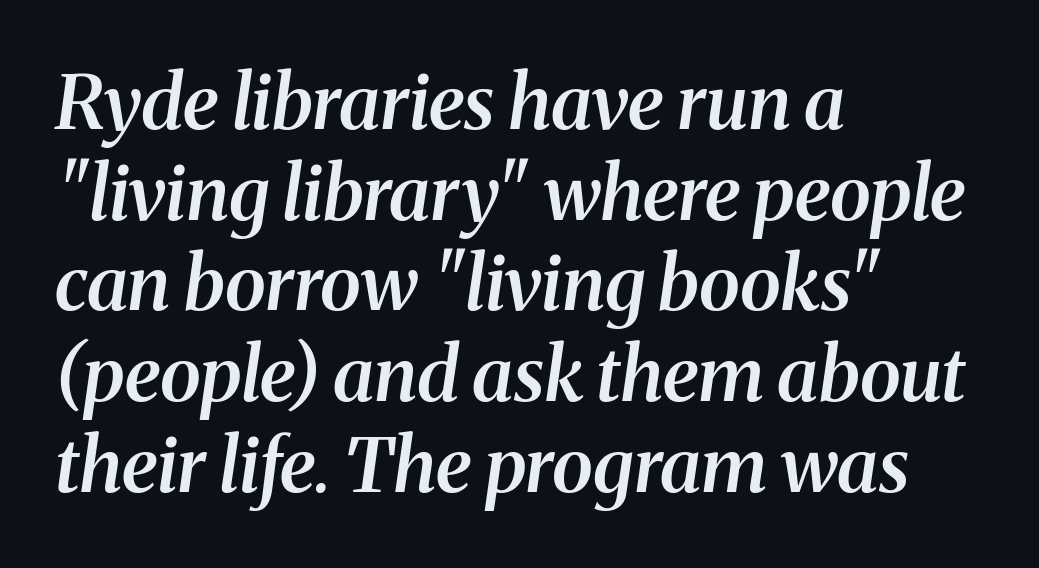
Here the designer chose a conventional face with non-uniform glyph widths. Short and long lines alike share a common starting point at left. The specimen omits any rule beneath the text block's lines. In terms of weight, the rendering is demibold, just under bold.
